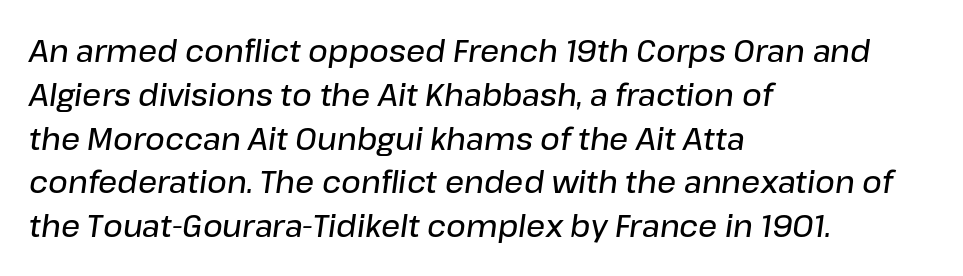
Q: Is the text bold? A: Semi-bold.
Q: Is the text italic (slanted)? A: Yes, it leans right by about 8 degrees.
Q: Is the text underlined? A: No.
Q: How is the paragraph aligned? A: Left-aligned.
Q: Is the spacing between letters normal or unusually wide? A: Normal.
Q: Is the spacing between lines tight, normal or loose? A: Normal.
Q: Width (condensed, normal, or wide)? A: Normal.
Q: Stroke contrast? A: Low.
Q: x-height? A: Medium.
Q: Monospaced? A: No.
